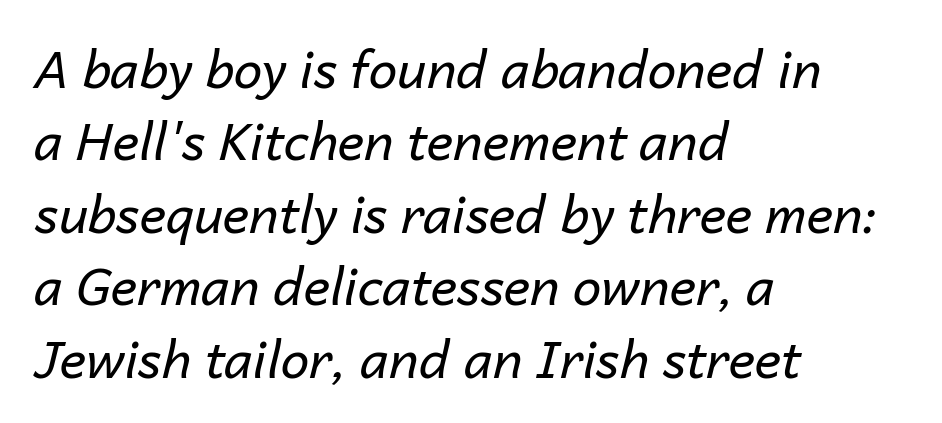
The weight tops out at a normal text grade. Would a proofreader flag this as italicized? Yes. Character widths vary here, with narrow letters taking less room than wide ones. The space directly below the letters is spotless.
